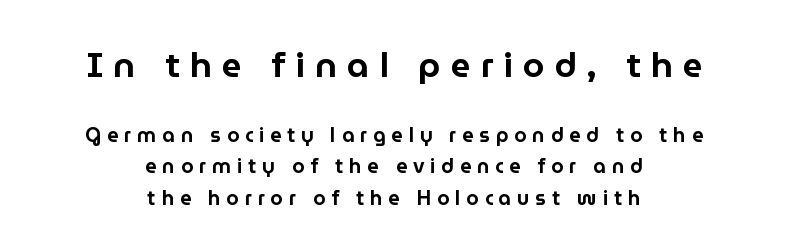
{"serif": "no", "italic": "no", "width": "normal", "stroke_contrast": "low", "x_height": "medium", "monospaced": "no", "underline": "no", "align": "center", "line_spacing": "normal", "line_spacing_ratio": 1.57, "letter_spacing": "wide", "letter_spacing_em": 0.29, "larger_block": "first", "size_ratio": 1.75, "glyph_px": 35}
